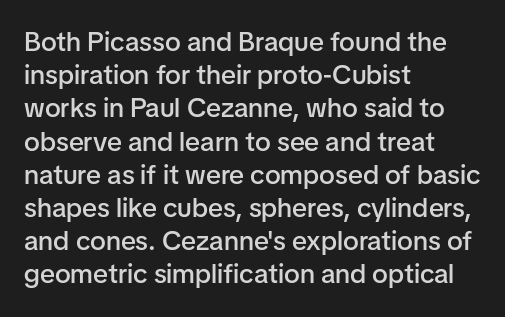
{"italic": "no", "bold": "semi", "underline": "no", "align": "left", "line_spacing_ratio": 1.23, "letter_spacing": "normal", "letter_spacing_em": 0.0, "glyph_px": 27}
